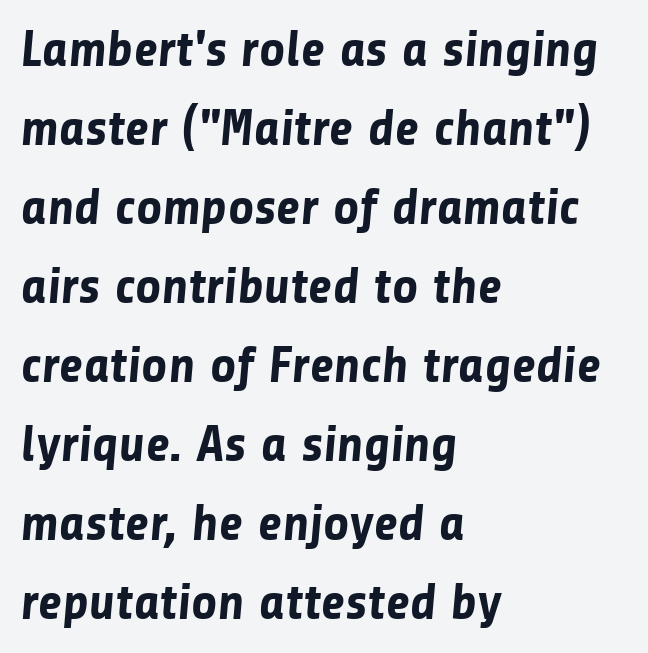
The image shows 51 px bold sans-serif type; set left-aligned, normal line spacing (1.55x), normal letter spacing, not underlined; low stroke contrast and a medium x-height.
